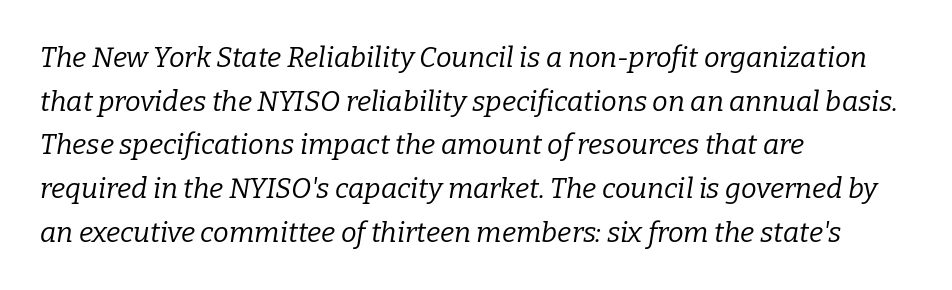
The image shows 28 px regular-weight serif type, italic (leaning right); set left-aligned, normal line spacing (1.56x), normal letter spacing, not underlined; low stroke contrast and a medium x-height.
